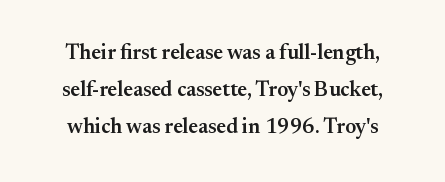
{"italic": "no", "bold": "semi", "underline": "no", "line_spacing_ratio": 1.76, "letter_spacing": "normal", "letter_spacing_em": 0.0, "glyph_px": 21}
